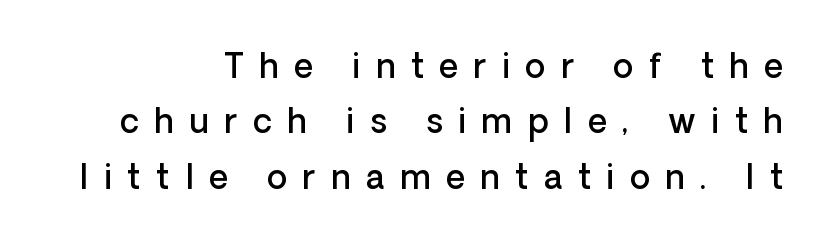
In terms of letterspacing, this is a distinctly airy, spread setting. Is there much room between lines? A standard amount, neither cramped nor airy. Is this a fixed-width face? No — the glyphs have proportional, varying widths. Check the space under the baseline: it is left empty. Posture: upright roman. Is the type bold? Partly — it's a semibold, heavier than regular but not fully bold.
